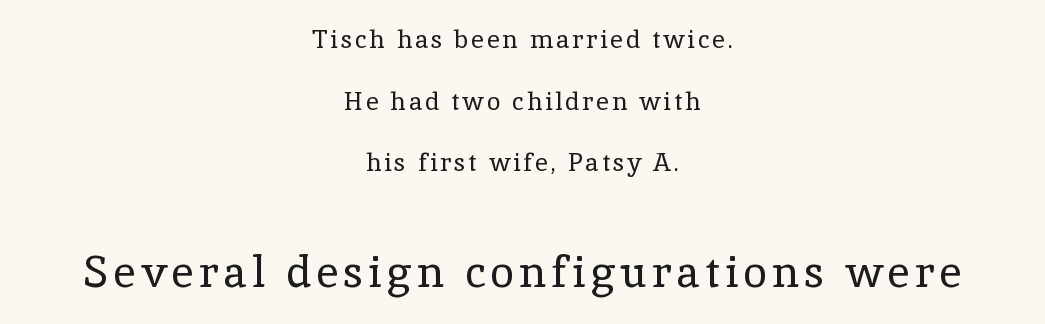
The image shows 44 px regular-weight serif type, upright; set centered, loose line spacing (2.47x), not underlined; the second (bottom) block is 1.76x larger; a medium x-height.
